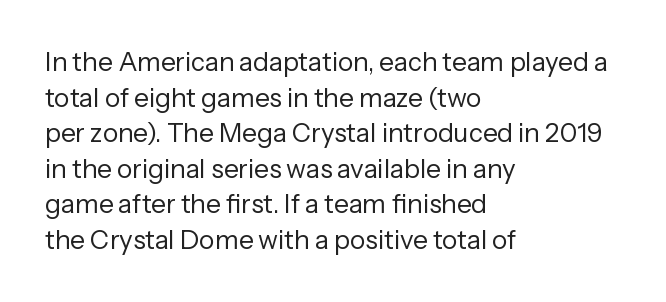
{"italic": "no", "bold": "no", "underline": "no", "align": "left", "line_spacing": "normal", "line_spacing_ratio": 1.37, "letter_spacing": "normal", "letter_spacing_em": 0.0, "glyph_px": 26}
